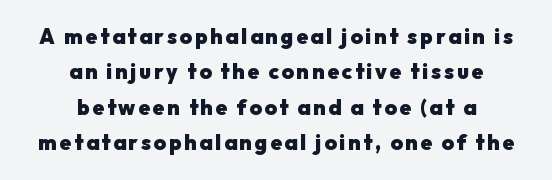
Q: Is the text bold? A: Yes.
Q: Is the text italic (slanted)? A: No, it is upright.
Q: Is the text underlined? A: No.
Q: How is the paragraph aligned? A: Centered.
Q: Is the spacing between lines tight, normal or loose? A: Normal.
